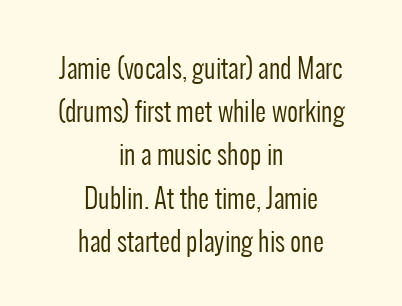
Compared with a typical body face, this is equally light or lighter still. No word sits above an underline. A typesetter would call this leading conventional body-copy spacing. The lettering stays uniformly vertical, giving the passage a roman look. There is no visible air inserted between adjacent glyphs.
